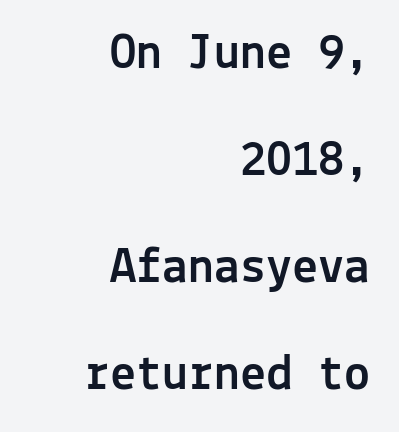
Q: Is the text italic (slanted)? A: No, it is upright.
Q: Is the typeface a serif or a sans-serif typeface? A: Sans-serif.
Q: Is the text underlined? A: No.
Q: How is the paragraph aligned? A: Right-aligned.
Q: Is the spacing between letters normal or unusually wide? A: Normal.
Q: Is the spacing between lines tight, normal or loose? A: Loose.
Q: Width (condensed, normal, or wide)? A: Normal.
Q: x-height? A: Medium.
Q: Monospaced? A: Yes.
